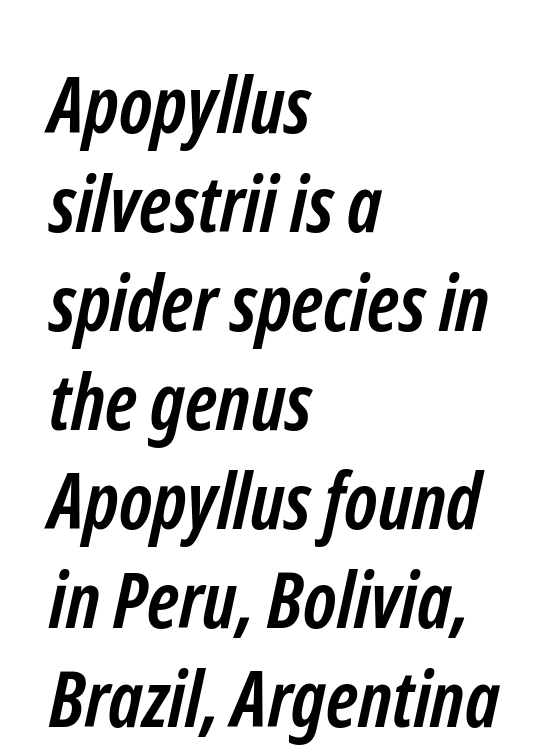
{"serif": "no", "bold": "yes", "weight": "semibold", "width": "condensed", "stroke_contrast": "low", "x_height": "medium", "monospaced": "no", "underline": "no", "align": "left", "line_spacing": "normal", "line_spacing_ratio": 1.27, "letter_spacing": "normal", "letter_spacing_em": 0.0, "glyph_px": 78}
